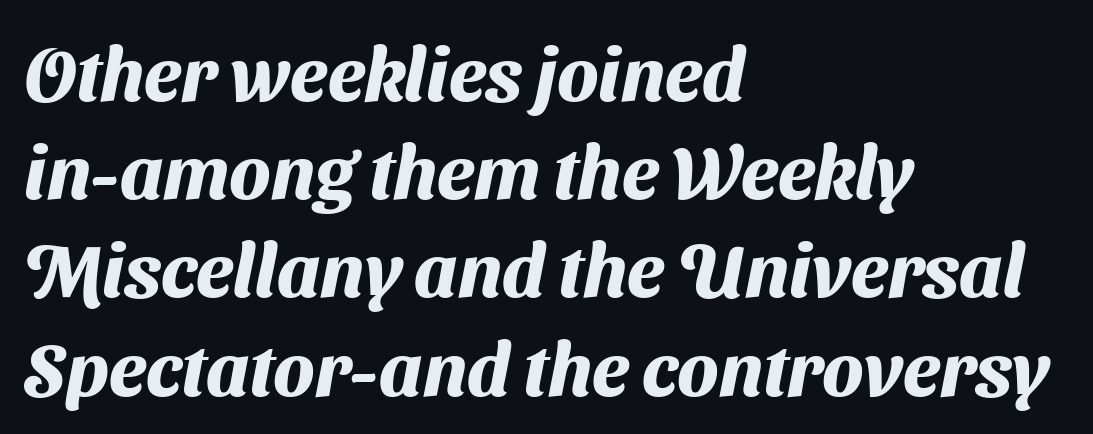
Weight: bold. The type is set solid horizontally, with unmodified tracking. You could not count columns in this text — the font is proportionally spaced. Each new line begins a customary step beneath the previous one.
